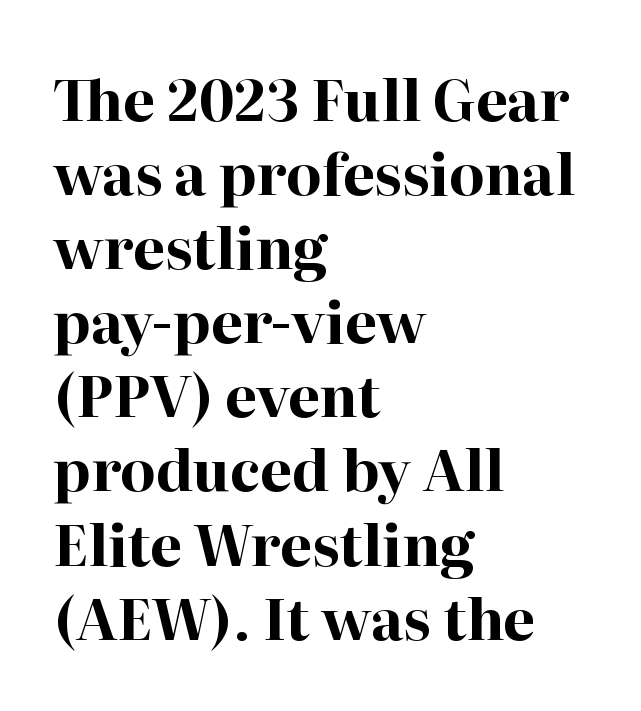
Q: Is the text bold? A: Yes.
Q: Is the text italic (slanted)? A: No, it is upright.
Q: Is the typeface a serif or a sans-serif typeface? A: Serif.
Q: Is the text underlined? A: No.
Q: How is the paragraph aligned? A: Left-aligned.
Q: Is the spacing between letters normal or unusually wide? A: Normal.
Q: Is the spacing between lines tight, normal or loose? A: Normal.
Q: Width (condensed, normal, or wide)? A: Normal.
Q: Stroke contrast? A: High.
Q: x-height? A: Medium.
Q: Monospaced? A: No.
